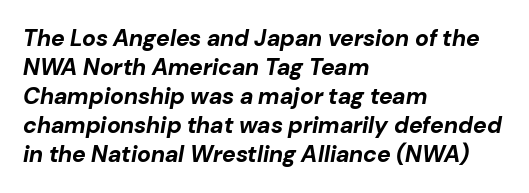
The image shows 23 px bold type, italic (leaning right); set left-aligned, normal line spacing (1.26x), normal letter spacing, not underlined.
